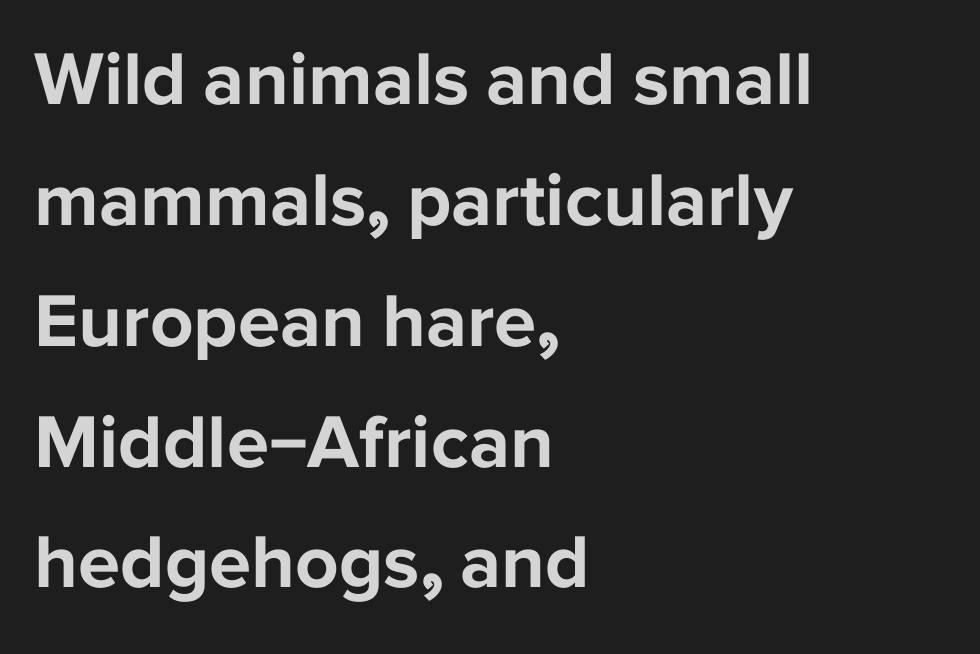
The image shows 76 px bold sans-serif type, upright; set left-aligned, normal line spacing (1.59x), normal letter spacing, not underlined; low stroke contrast and a medium x-height.
